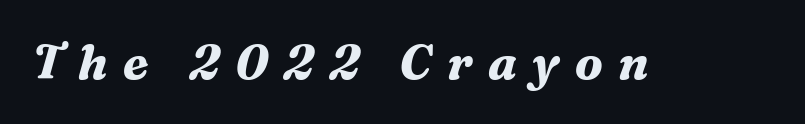
The image shows 48 px bold serif type, italic (leaning right); set unusually wide letter spacing (+0.32 em), not underlined; medium stroke contrast and a medium x-height.
